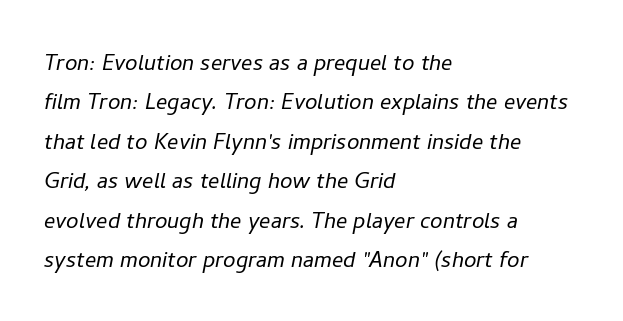
Q: Is the text bold? A: No.
Q: Is the text italic (slanted)? A: Yes, it leans right by about 11 degrees.
Q: Is the text underlined? A: No.
Q: How is the paragraph aligned? A: Left-aligned.
Q: Is the spacing between letters normal or unusually wide? A: Normal.
Q: Is the spacing between lines tight, normal or loose? A: Normal.
Q: Width (condensed, normal, or wide)? A: Normal.
Q: Stroke contrast? A: Low.
Q: x-height? A: Medium.
Q: Monospaced? A: No.
